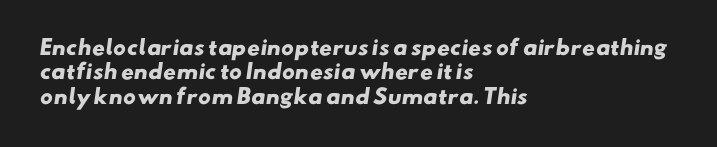
Q: Is the text bold? A: Yes.
Q: Is the text underlined? A: No.
Q: How is the paragraph aligned? A: Left-aligned.
Q: Is the spacing between letters normal or unusually wide? A: Normal.
